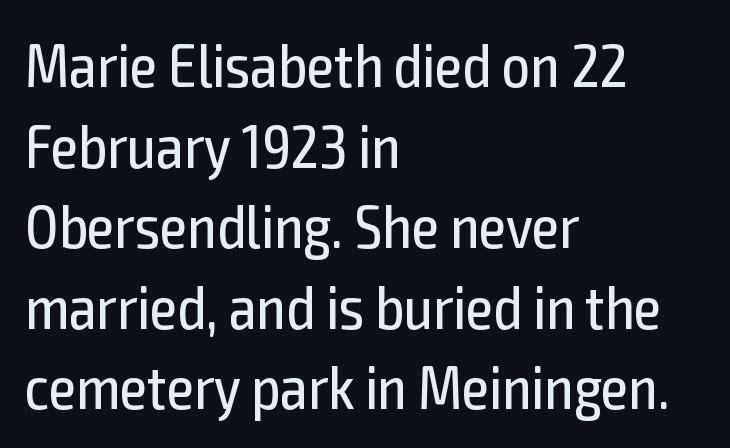
{"serif": "no", "italic": "no", "bold": "no", "weight": "regular", "width": "condensed", "x_height": "medium", "monospaced": "no", "underline": "no", "align": "left", "line_spacing": "normal", "line_spacing_ratio": 1.3, "letter_spacing": "normal", "letter_spacing_em": 0.0, "glyph_px": 62}
